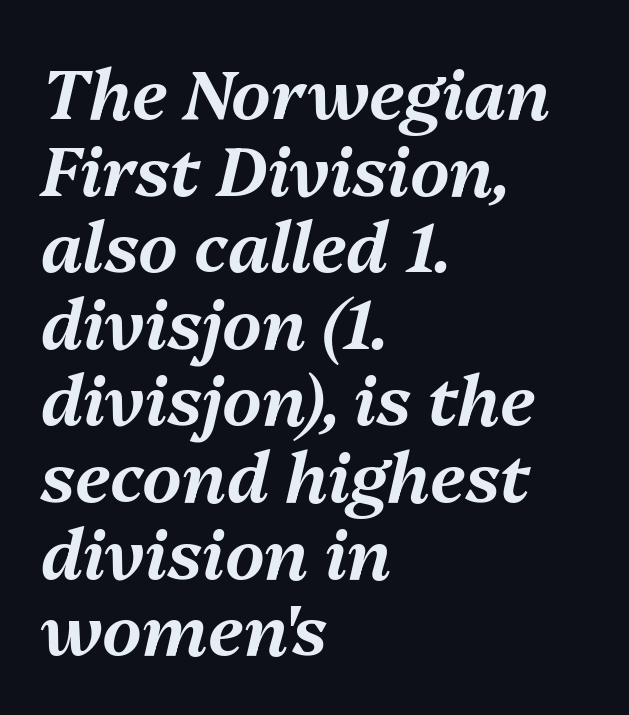
Q: Is the text italic (slanted)? A: Yes, it leans right by about 13 degrees.
Q: Is the text underlined? A: No.
Q: How is the paragraph aligned? A: Left-aligned.
Q: Is the spacing between letters normal or unusually wide? A: Normal.
Q: Is the spacing between lines tight, normal or loose? A: Tight.
Q: Width (condensed, normal, or wide)? A: Normal.
Q: Stroke contrast? A: Medium.
Q: x-height? A: Medium.
Q: Monospaced? A: No.
